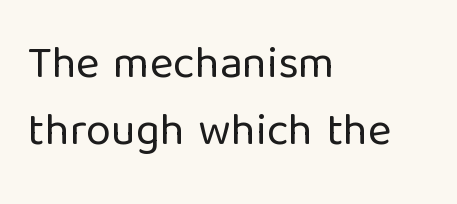
Descenders hang freely into open space. Caption: standard tracking, unaltered. Rows of type keep a routine distance in the vertical direction. Here the designer chose a conventional face with non-uniform glyph widths. This sample uses an upright cut, with every glyph sitting square on the baseline. Serif or sans? Sans — the stroke terminals are bare.
